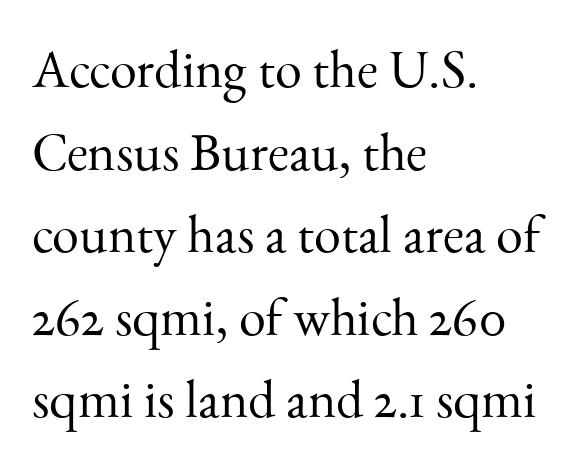
The image shows 54 px light serif type, upright; set left-aligned, normal line spacing (1.53x), normal letter spacing, not underlined; medium stroke contrast and a small x-height.
